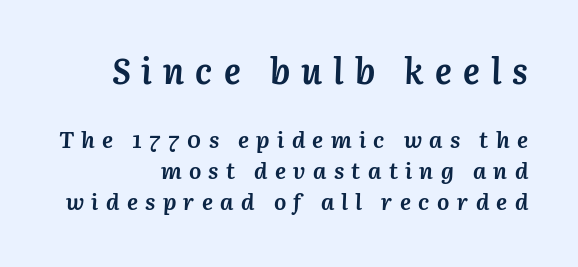
The image shows 35 px semibold type, italic (leaning right); set right-aligned, normal line spacing (1.36x), unusually wide letter spacing (+0.32 em), not underlined; the first (top) block is 1.52x larger; medium stroke contrast and a medium x-height.
